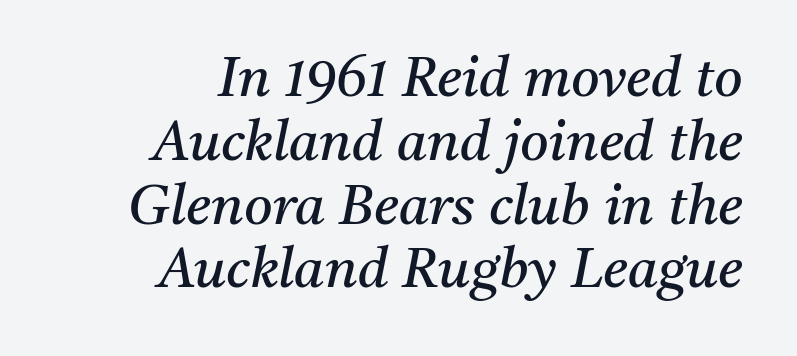
Q: Is the text bold? A: No.
Q: Is the text italic (slanted)? A: Yes, it leans right by about 11 degrees.
Q: Is the typeface a serif or a sans-serif typeface? A: Serif.
Q: Is the text underlined? A: No.
Q: How is the paragraph aligned? A: Right-aligned.
Q: Is the spacing between letters normal or unusually wide? A: Normal.
Q: Width (condensed, normal, or wide)? A: Normal.
Q: Stroke contrast? A: Medium.
Q: x-height? A: Medium.
Q: Monospaced? A: No.
